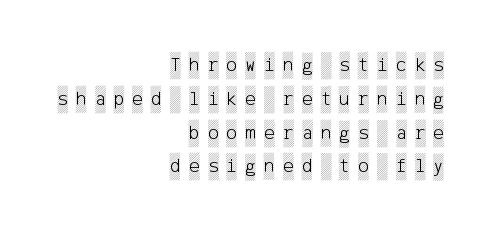
The image shows 20 px text type, upright; set right-aligned, normal line spacing (1.69x), unusually wide letter spacing (+0.41 em), not underlined.
